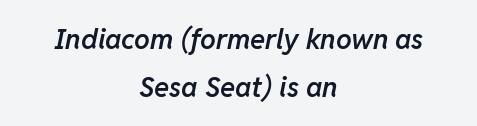
Q: Is the text bold? A: Semi-bold.
Q: Is the text italic (slanted)? A: Yes, it leans right by about 11 degrees.
Q: Is the text underlined? A: No.
Q: How is the paragraph aligned? A: Centered.
Q: Is the spacing between letters normal or unusually wide? A: Normal.
Q: Is the spacing between lines tight, normal or loose? A: Normal.
Q: Width (condensed, normal, or wide)? A: Normal.
Q: Stroke contrast? A: Low.
Q: x-height? A: Medium.
Q: Monospaced? A: No.
